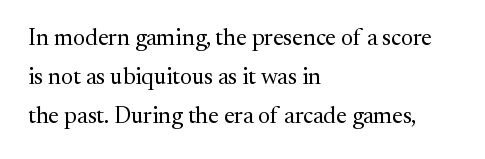
No word sits above an underline. No letter is thick-stroked: the sample isn't bold. All the whitespace from short lines collects on the right. When letters stand straight like this, we call the style roman or upright.
